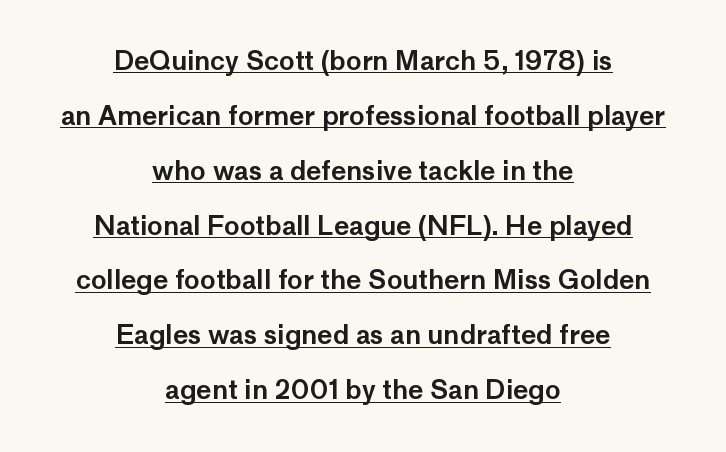
{"italic": "no", "underline": "yes", "align": "center", "line_spacing": "loose", "line_spacing_ratio": 2.11, "letter_spacing": "normal", "letter_spacing_em": 0.0, "glyph_px": 26}
